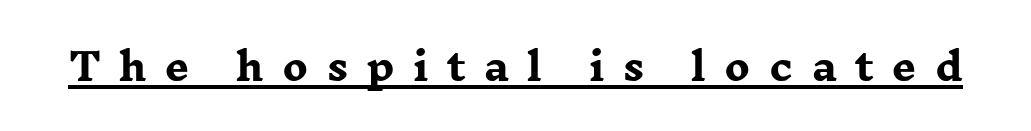
The image shows 38 px heavy, wide serif type, upright; set unusually wide letter spacing (+0.48 em), underlined; low stroke contrast and a medium x-height.
